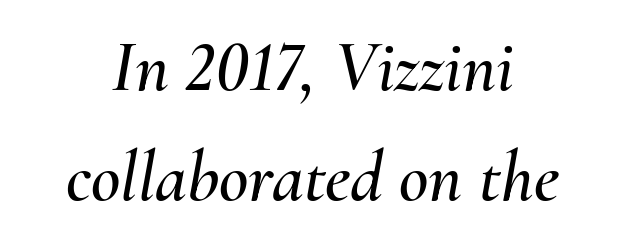
Q: Is the text italic (slanted)? A: Yes, it leans right by about 10 degrees.
Q: Is the text underlined? A: No.
Q: Is the spacing between letters normal or unusually wide? A: Normal.
Q: Is the spacing between lines tight, normal or loose? A: Normal.
Q: Width (condensed, normal, or wide)? A: Normal.
Q: Stroke contrast? A: Medium.
Q: x-height? A: Small.
Q: Monospaced? A: No.
